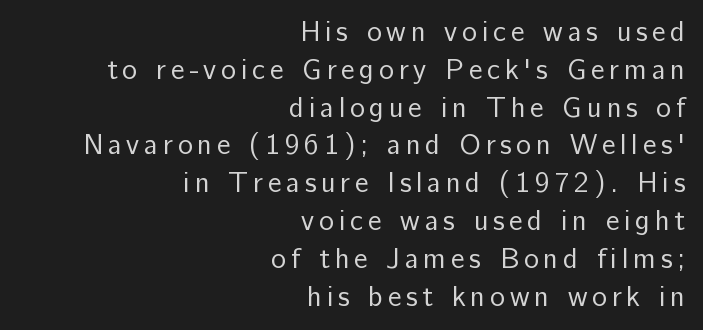
Q: Is the text bold? A: No.
Q: Is the text italic (slanted)? A: No, it is upright.
Q: Is the typeface a serif or a sans-serif typeface? A: Sans-serif.
Q: Is the text underlined? A: No.
Q: How is the paragraph aligned? A: Right-aligned.
Q: Is the spacing between lines tight, normal or loose? A: Normal.
Q: Width (condensed, normal, or wide)? A: Normal.
Q: Stroke contrast? A: Low.
Q: x-height? A: Medium.
Q: Monospaced? A: No.
